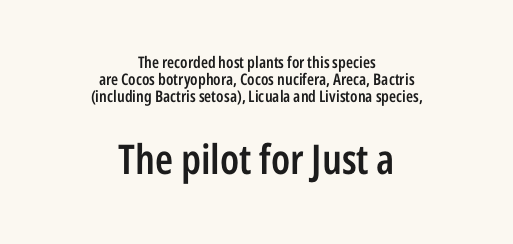
Unmarked baselines from the first word to the last. The type is set solid horizontally, with unmodified tracking. The type sits square on the baseline with zero lean. Serifs: no, the terminals of the letterforms are clean. How heavy is the stroke? Medium-heavy — a semibold, shy of bold.
